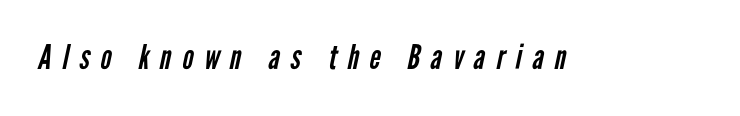
The image shows 34 px regular-weight, condensed sans-serif type; set unusually wide letter spacing (+0.32 em), not underlined; low stroke contrast and a medium x-height.
